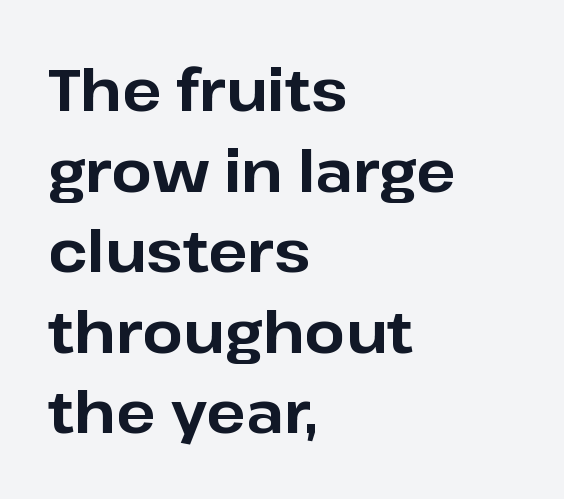
Q: Is the text bold? A: Yes.
Q: Is the text italic (slanted)? A: No, it is upright.
Q: Is the typeface a serif or a sans-serif typeface? A: Sans-serif.
Q: Is the text underlined? A: No.
Q: How is the paragraph aligned? A: Left-aligned.
Q: Is the spacing between letters normal or unusually wide? A: Normal.
Q: Is the spacing between lines tight, normal or loose? A: Normal.
Q: Width (condensed, normal, or wide)? A: Normal.
Q: Stroke contrast? A: Low.
Q: x-height? A: Medium.
Q: Monospaced? A: No.
